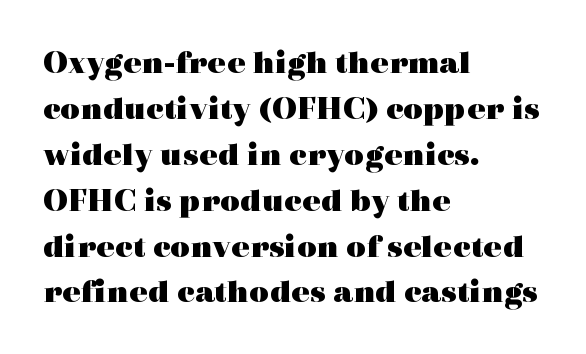
Q: Is the text bold? A: Yes.
Q: Is the text italic (slanted)? A: No, it is upright.
Q: Is the typeface a serif or a sans-serif typeface? A: Serif.
Q: Is the text underlined? A: No.
Q: How is the paragraph aligned? A: Left-aligned.
Q: Is the spacing between letters normal or unusually wide? A: Normal.
Q: Is the spacing between lines tight, normal or loose? A: Normal.
Q: Width (condensed, normal, or wide)? A: Wide.
Q: x-height? A: Medium.
Q: Monospaced? A: No.
